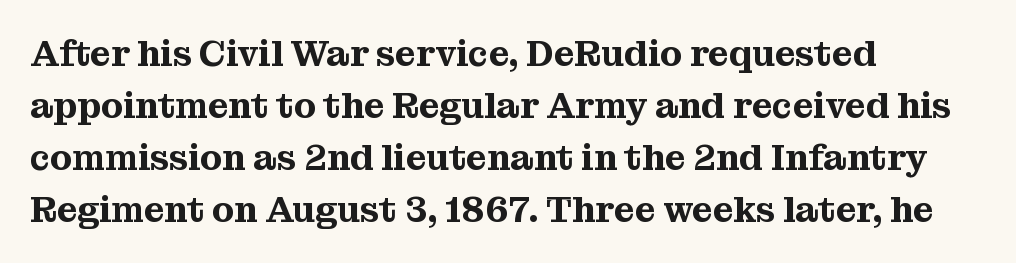
The image shows 36 px serif type, upright; set left-aligned, normal line spacing (1.44x), normal letter spacing, not underlined; medium stroke contrast and a medium x-height.
